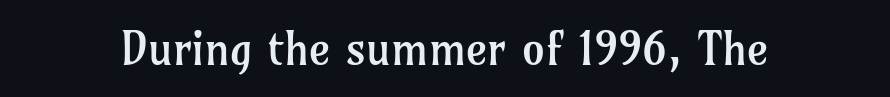
Q: Is the text bold? A: No.
Q: Is the text italic (slanted)? A: No, it is upright.
Q: Is the typeface a serif or a sans-serif typeface? A: Serif.
Q: Is the text underlined? A: No.
Q: Is the spacing between letters normal or unusually wide? A: Normal.
Q: Width (condensed, normal, or wide)? A: Normal.
Q: Stroke contrast? A: Low.
Q: x-height? A: Medium.
Q: Monospaced? A: No.
